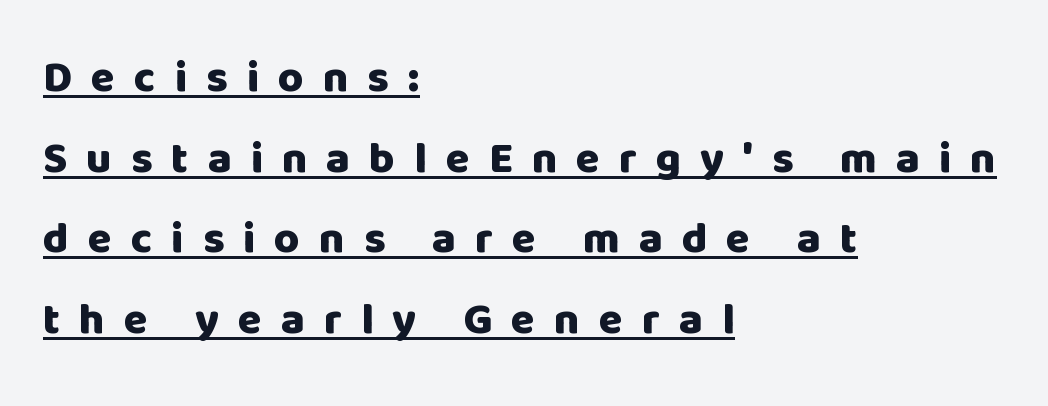
The image shows 44 px heavy sans-serif type, upright; set left-aligned, line spacing 1.83x, unusually wide letter spacing (+0.43 em), underlined; low stroke contrast and a large x-height.
